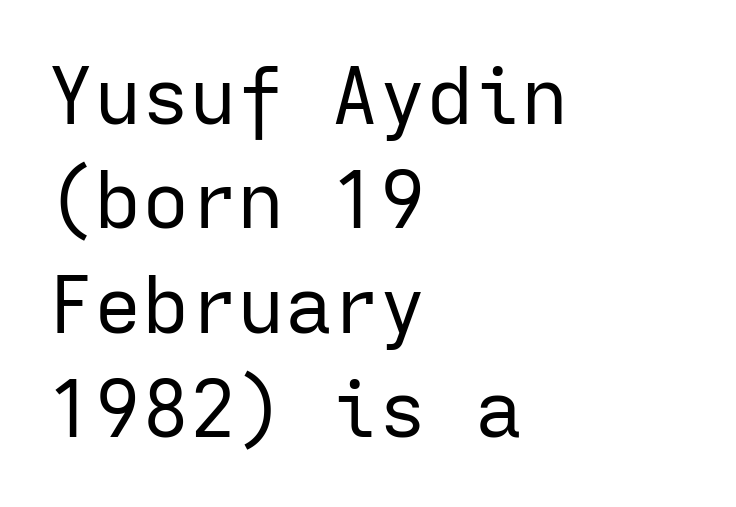
The words here are not underlined. The font family rendered here belongs to the sans-serif group. Think of a typewriter: that constant character pitch is what you see here. These lines stack with their left ends in a neat column. Summary of weight: not heavy and not bold. The leading is moderate, giving the passage an even texture.
